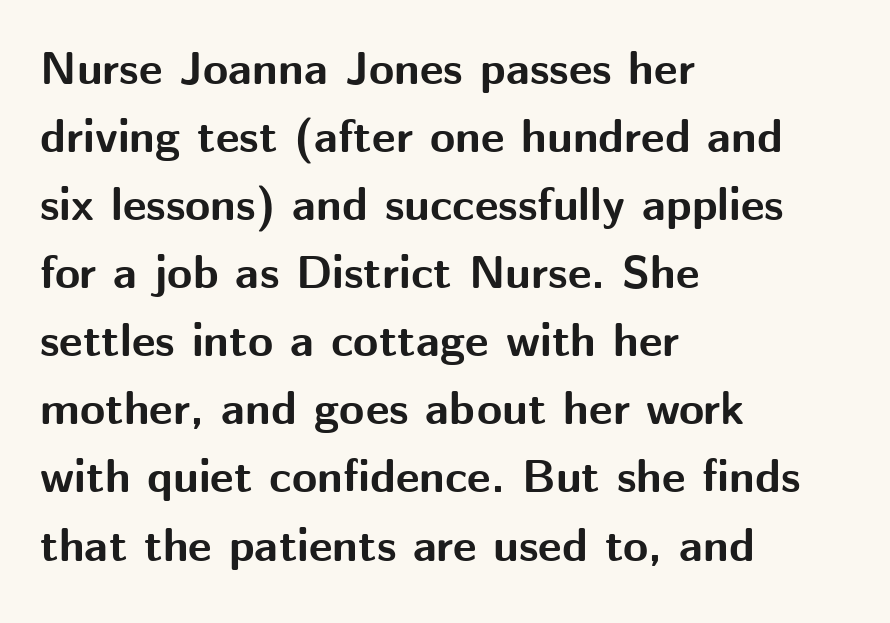
{"serif": "no", "italic": "no", "bold": "yes", "weight": "bold", "width": "normal", "stroke_contrast": "medium", "x_height": "medium", "monospaced": "no", "underline": "no", "align": "left", "line_spacing": "normal", "line_spacing_ratio": 1.48, "letter_spacing": "normal", "letter_spacing_em": 0.0, "glyph_px": 46}
